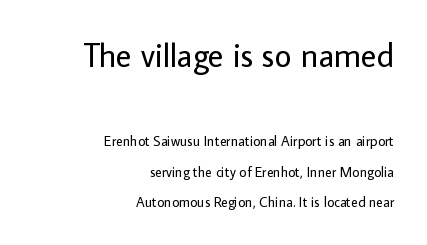
The image shows 33 px regular-weight sans-serif type, upright; set right-aligned, loose line spacing (2.18x), normal letter spacing, not underlined; the first (top) block is 2.36x larger; low stroke contrast and a medium x-height.
